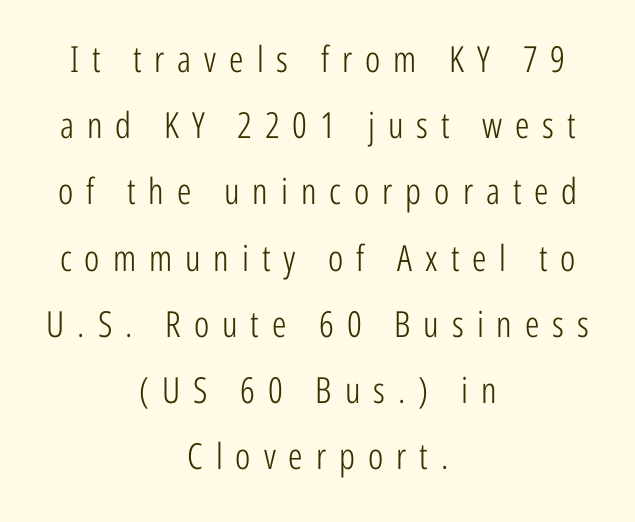
{"serif": "no", "italic": "no", "bold": "no", "weight": "light", "width": "condensed", "stroke_contrast": "low", "x_height": "medium", "monospaced": "no", "underline": "no", "align": "center", "line_spacing_ratio": 1.84, "letter_spacing": "wide", "letter_spacing_em": 0.36, "glyph_px": 36}
